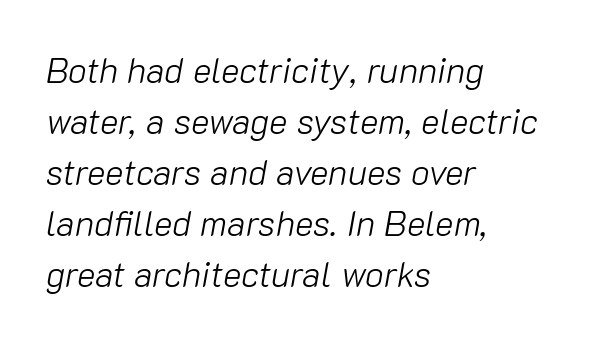
{"italic": "yes", "lean": "right", "slant_degrees": 10, "bold": "no", "weight": "light", "width": "normal", "stroke_contrast": "low", "x_height": "medium", "monospaced": "no", "underline": "no", "align": "left", "line_spacing": "normal", "line_spacing_ratio": 1.46, "letter_spacing": "normal", "letter_spacing_em": 0.0, "glyph_px": 35}
